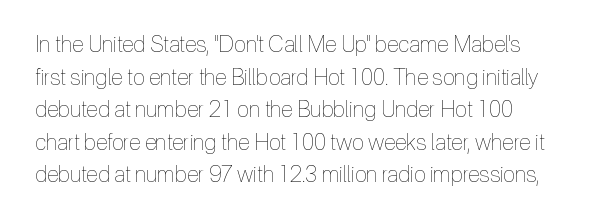
No heavy texture on the line: the type isn't bold. Vertical strokes here are truly vertical. Honestly, there is no underline to notice here at all. Vertical spacing — default. Look at the tracking — it's just the regular setting, nothing added.
